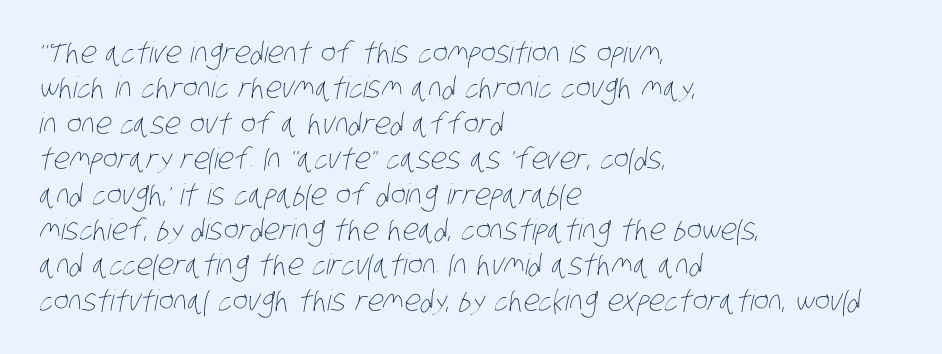
Q: Is the text bold? A: No.
Q: Is the text underlined? A: No.
Q: How is the paragraph aligned? A: Left-aligned.
Q: Is the spacing between letters normal or unusually wide? A: Normal.
Q: Width (condensed, normal, or wide)? A: Condensed.
Q: Stroke contrast? A: Low.
Q: x-height? A: Large.
Q: Monospaced? A: No.
